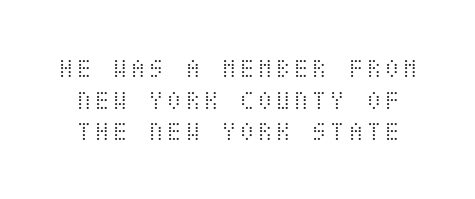
{"italic": "no", "bold": "no", "weight": "light", "width": "condensed", "stroke_contrast": "medium", "x_height": "large", "underline": "no", "line_spacing": "tight", "line_spacing_ratio": 1.13, "glyph_px": 28}
